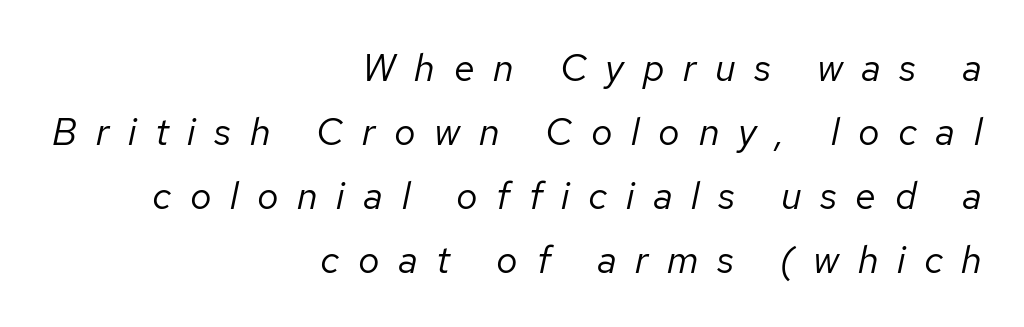
{"italic": "yes", "lean": "right", "slant_degrees": 12, "bold": "no", "weight": "regular", "width": "normal", "stroke_contrast": "low", "x_height": "medium", "monospaced": "no", "underline": "no", "align": "right", "line_spacing": "normal", "line_spacing_ratio": 1.68, "letter_spacing": "wide", "letter_spacing_em": 0.49, "glyph_px": 38}
